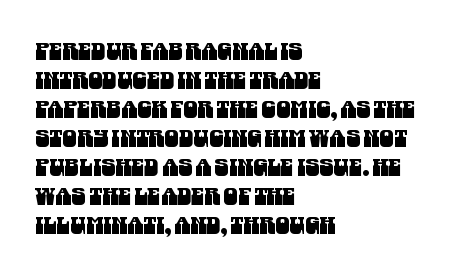
Glyph-to-glyph distance matches everyday printed text. Short and long lines alike share a common starting point at left. Check the space under the baseline: it is left empty. These lines sit exactly where default settings would place them.
